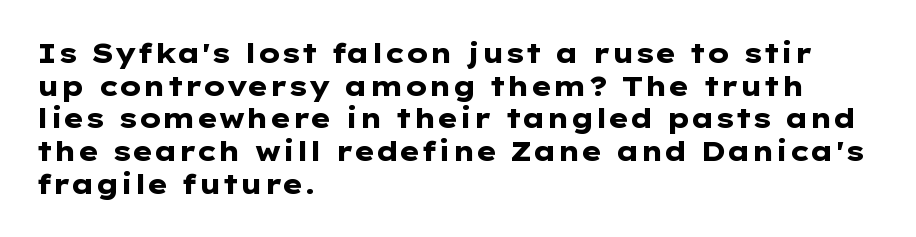
Q: Is the text bold? A: Yes.
Q: Is the text italic (slanted)? A: No, it is upright.
Q: Is the text underlined? A: No.
Q: How is the paragraph aligned? A: Left-aligned.
Q: Is the spacing between letters normal or unusually wide? A: Normal.
